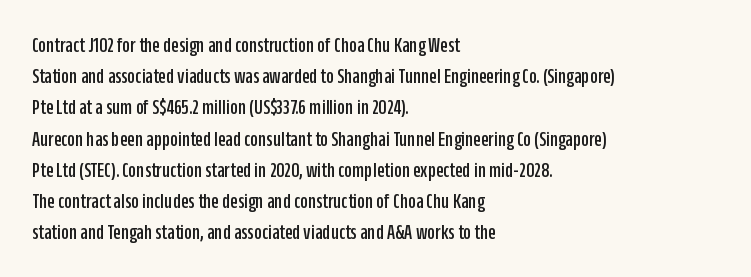
Nope, not italic — everything's standing straight. You could call the tracking neutral — neither tight nor loose. Descenders hang freely into open space. Vertical spacing — default. The compositor pushed each line to the left boundary.
